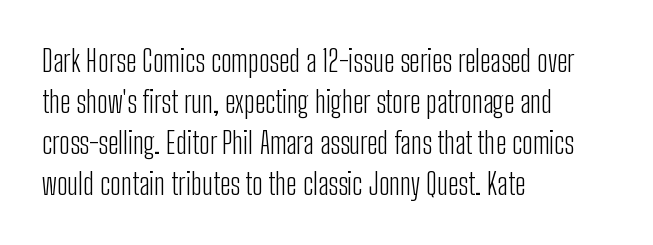
{"serif": "no", "italic": "no", "bold": "no", "weight": "light", "width": "condensed", "stroke_contrast": "low", "x_height": "medium", "monospaced": "no", "underline": "no", "align": "left", "line_spacing": "normal", "line_spacing_ratio": 1.37, "letter_spacing": "normal", "letter_spacing_em": 0.0, "glyph_px": 30}
